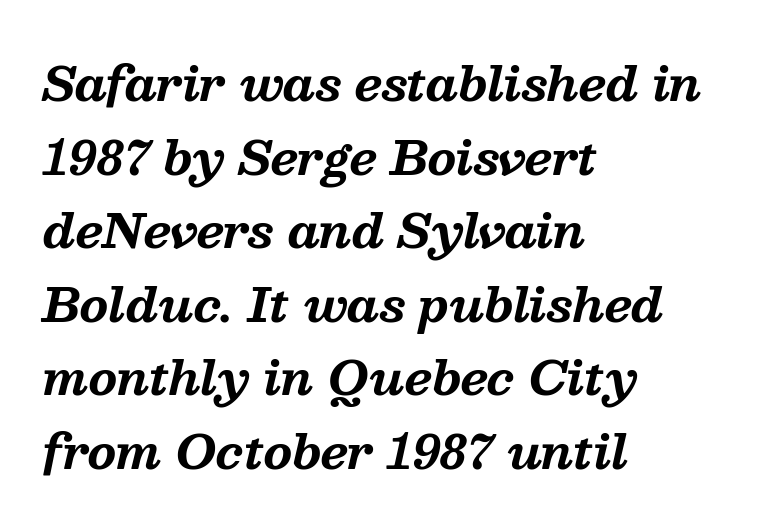
{"serif": "yes", "italic": "yes", "lean": "right", "slant_degrees": 13, "bold": "yes", "weight": "bold", "width": "normal", "stroke_contrast": "medium", "x_height": "medium", "monospaced": "no", "underline": "no", "align": "left", "line_spacing": "normal", "line_spacing_ratio": 1.6, "letter_spacing": "normal", "letter_spacing_em": 0.0, "glyph_px": 46}
